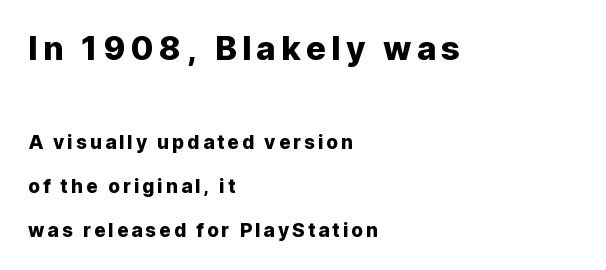
Q: Is the text italic (slanted)? A: No, it is upright.
Q: Is the typeface a serif or a sans-serif typeface? A: Sans-serif.
Q: Is the text underlined? A: No.
Q: How is the paragraph aligned? A: Left-aligned.
Q: Is the spacing between lines tight, normal or loose? A: Loose.
Q: Which block of text is set in a larger size, the first (top) or the second (bottom)? A: The first (top) one.
Q: Width (condensed, normal, or wide)? A: Normal.
Q: Stroke contrast? A: Low.
Q: x-height? A: Medium.
Q: Monospaced? A: No.
